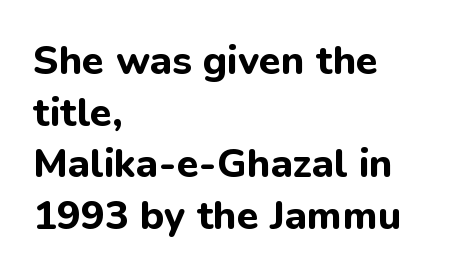
The text was rendered using a sans face with plain stroke endings. The foot of each line stays bare and open. The passage shown stacks its lines at a standard gap. Note the varied advance widths — an 'i' is clearly narrower than an 'm'.
